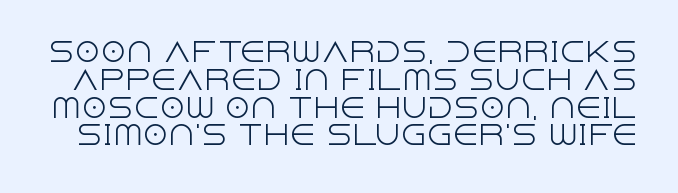
The image shows 26 px text type, upright; set tight line spacing (1.07x), normal letter spacing, not underlined.
